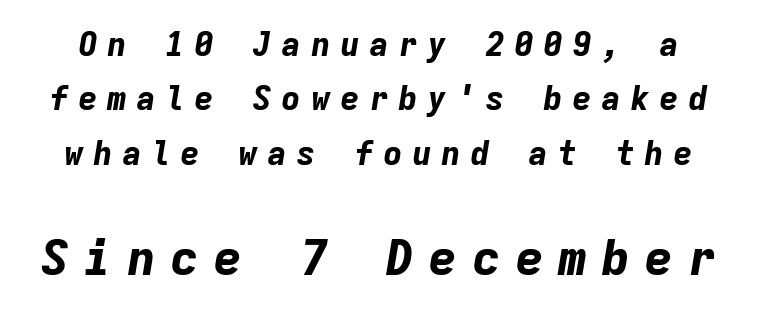
The designer gave the closing block more size than the opening block. Notice how the stems are inclined rather than vertical — that's the hallmark of italics. Letters rest on an invisible, unmarked baseline. These lines are rendered in a fixed-pitch font.
